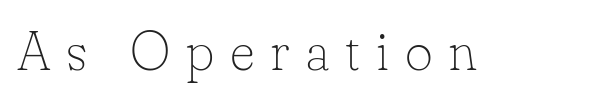
Think of a printed novel: that variable character pitch is what you see here. The glyphs are unaccompanied by any horizontal stroke below them. This is the regular roman posture of the typeface. No heavy texture on the line: the type isn't bold.
